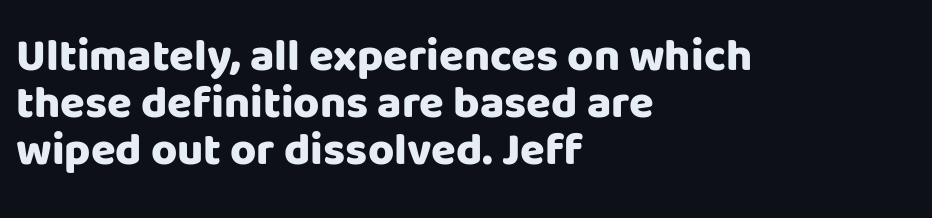
Line spacing here is tight. Visually the block forms a straight wall on the left and a jagged coastline on the right. This sample uses an upright cut, with every glyph sitting square on the baseline. Strokes here are thick enough to call this a true bold.
